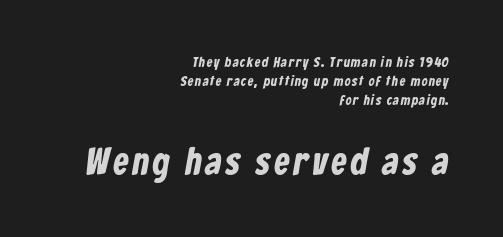
The image shows 38 px condensed sans-serif type; set right-aligned, normal line spacing (1.35x), not underlined; the second (bottom) block is 2.71x larger; low stroke contrast and a medium x-height.
